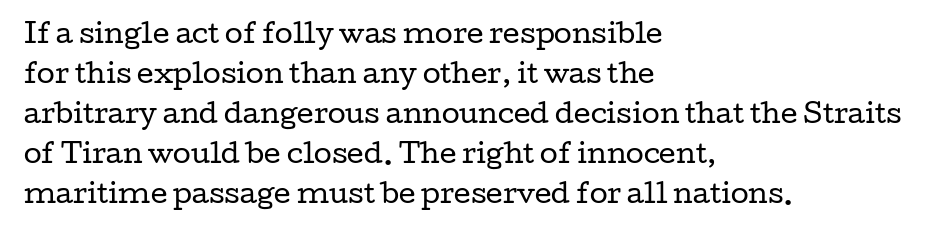
{"italic": "no", "bold": "no", "underline": "no", "align": "left", "line_spacing": "normal", "line_spacing_ratio": 1.54, "letter_spacing": "normal", "letter_spacing_em": 0.0, "glyph_px": 26}
